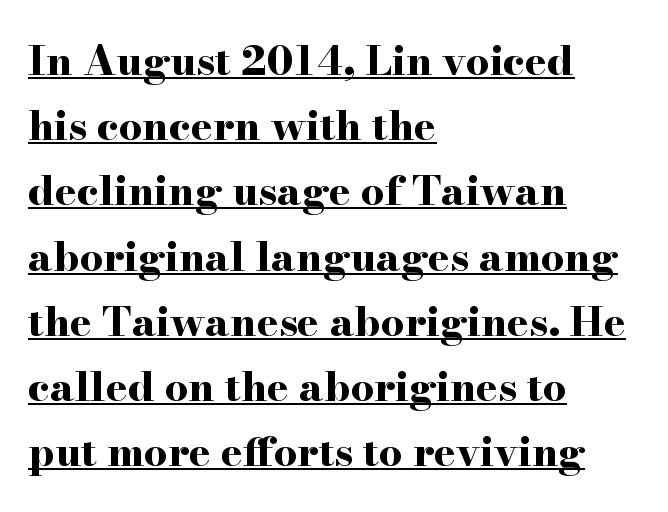
Q: Is the text bold? A: Yes.
Q: Is the text italic (slanted)? A: No, it is upright.
Q: Is the typeface a serif or a sans-serif typeface? A: Serif.
Q: Is the text underlined? A: Yes.
Q: How is the paragraph aligned? A: Left-aligned.
Q: Is the spacing between letters normal or unusually wide? A: Normal.
Q: Is the spacing between lines tight, normal or loose? A: Normal.
Q: Width (condensed, normal, or wide)? A: Wide.
Q: Stroke contrast? A: High.
Q: x-height? A: Small.
Q: Monospaced? A: No.
